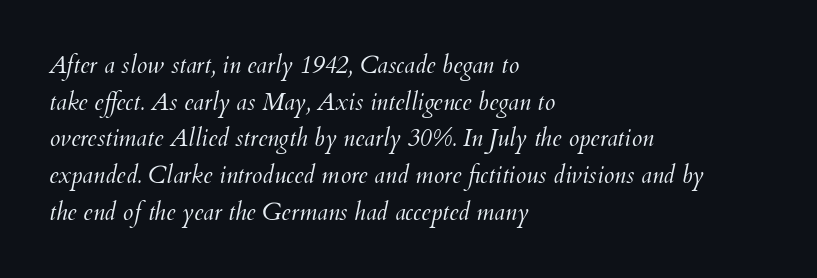
Q: Is the text bold? A: No.
Q: Is the text italic (slanted)? A: Yes, it leans right by about 12 degrees.
Q: Is the text underlined? A: No.
Q: How is the paragraph aligned? A: Left-aligned.
Q: Is the spacing between letters normal or unusually wide? A: Normal.
Q: Is the spacing between lines tight, normal or loose? A: Normal.
